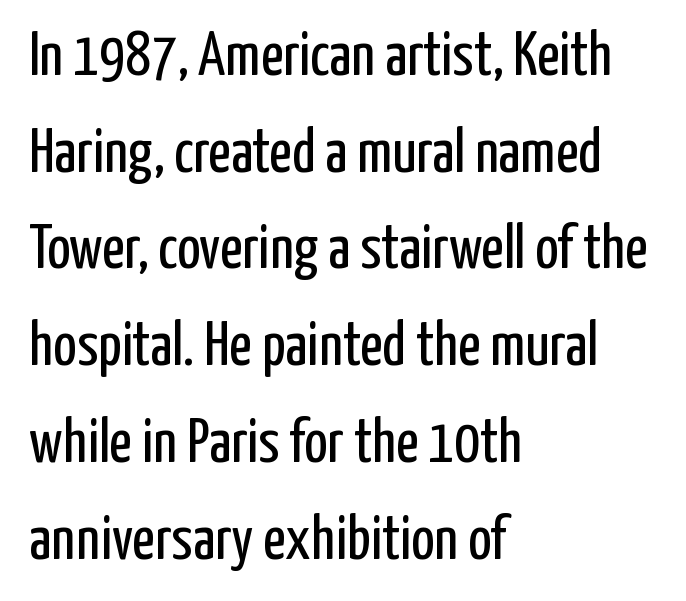
{"serif": "no", "italic": "no", "bold": "no", "weight": "regular", "width": "condensed", "stroke_contrast": "low", "x_height": "medium", "monospaced": "no", "underline": "no", "align": "left", "line_spacing": "normal", "line_spacing_ratio": 1.56, "letter_spacing": "normal", "letter_spacing_em": 0.0, "glyph_px": 62}
